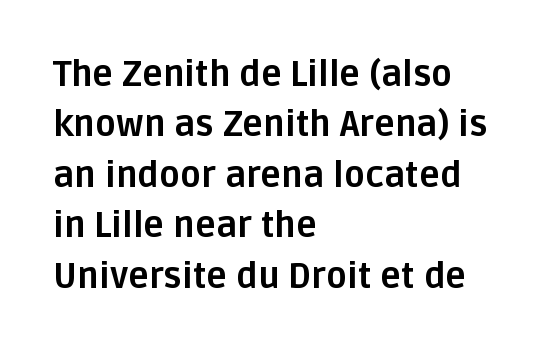
{"serif": "no", "italic": "no", "bold": "yes", "weight": "bold", "width": "normal", "stroke_contrast": "low", "x_height": "large", "monospaced": "no", "underline": "no", "align": "left", "line_spacing": "normal", "line_spacing_ratio": 1.44, "letter_spacing": "normal", "letter_spacing_em": 0.0, "glyph_px": 35}
